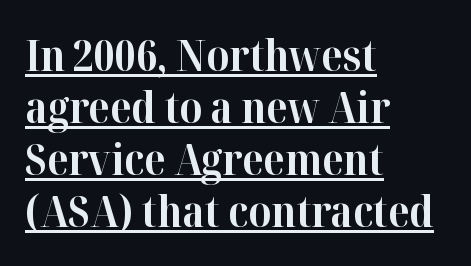
The image shows 43 px bold serif type, upright; set left-aligned, line spacing 1.21x, normal letter spacing, underlined; high stroke contrast and a medium x-height.
